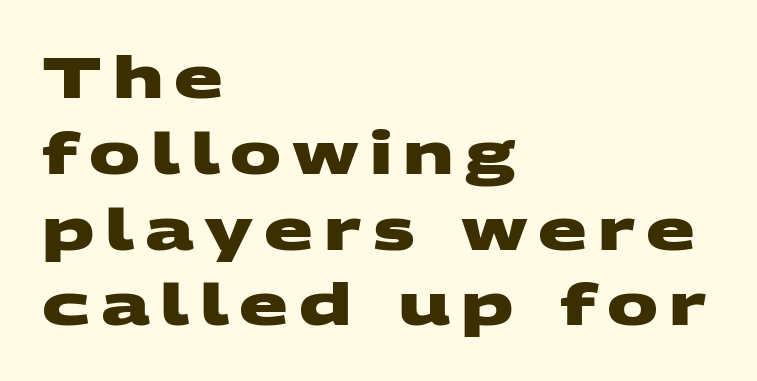
{"serif": "no", "bold": "yes", "weight": "heavy", "width": "wide", "stroke_contrast": "medium", "x_height": "large", "monospaced": "no", "underline": "no", "align": "left", "line_spacing": "normal", "line_spacing_ratio": 1.33, "glyph_px": 57}
